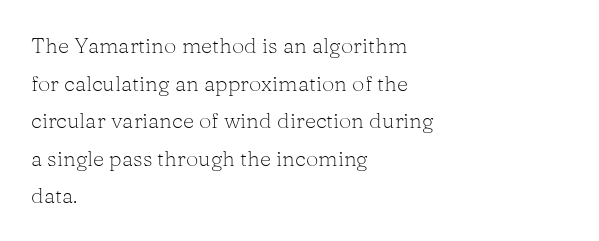
How are the letters spaced? Ordinarily, with no added tracking. Anything drawn beneath the words? Only blank space. The rendering anchors every line to the left-hand side. The face looks like a standard text weight, possibly lighter. Italic: no, the glyphs are upright roman.
